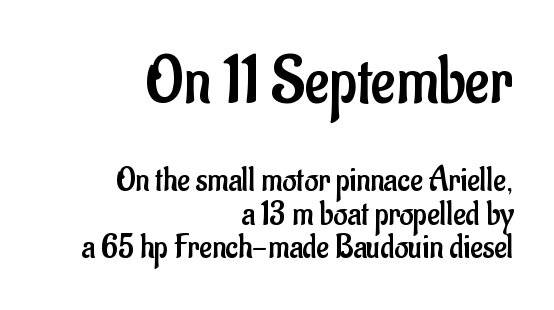
The letters advance in unequal steps, a hallmark of proportional type. Does the lettering tilt? It doesn't — this is upright. The ragged edge is on the left, which tells us the setting is flush right. A clean baseline with only descenders dipping below it. Whoever set this chose condensed vertical rhythm over breathing room.
